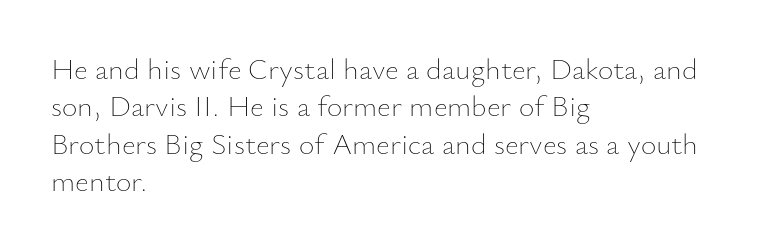
{"italic": "no", "bold": "no", "weight": "thin", "width": "normal", "stroke_contrast": "low", "x_height": "small", "monospaced": "no", "underline": "no", "align": "left", "line_spacing": "normal", "line_spacing_ratio": 1.25, "letter_spacing": "normal", "letter_spacing_em": 0.0, "glyph_px": 30}
